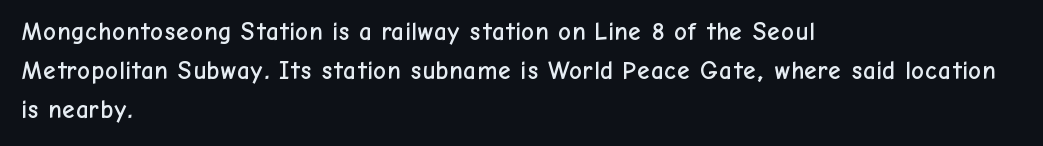
The horizontal fit of the characters is conventional and even. The passage shown stacks its lines at a standard gap. The letters stand straight up with perfectly vertical stems. Descender tails drop into unmarked territory. Is the block centered? No — it sits flush against the left margin.
